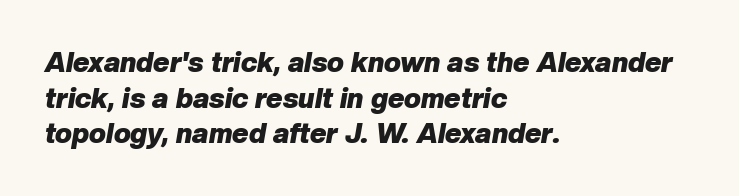
{"italic": "yes", "lean": "right", "slant_degrees": 10, "bold": "yes", "weight": "heavy", "width": "normal", "stroke_contrast": "low", "x_height": "medium", "monospaced": "no", "underline": "no", "align": "left", "line_spacing": "normal", "line_spacing_ratio": 1.27, "letter_spacing": "normal", "letter_spacing_em": 0.0, "glyph_px": 28}
